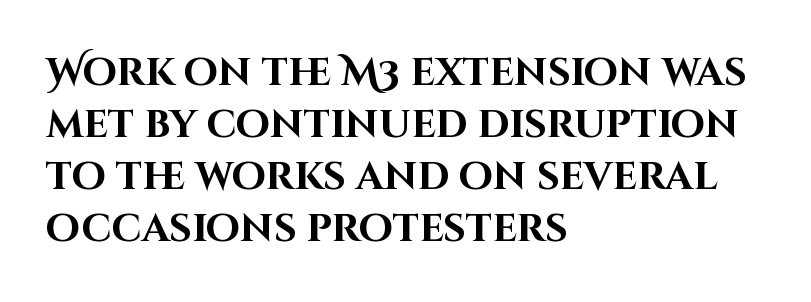
{"serif": "no", "italic": "no", "bold": "yes", "weight": "bold", "width": "normal", "stroke_contrast": "high", "x_height": "large", "monospaced": "no", "underline": "no", "align": "left", "line_spacing": "normal", "line_spacing_ratio": 1.33, "letter_spacing": "normal", "letter_spacing_em": 0.0, "glyph_px": 39}
